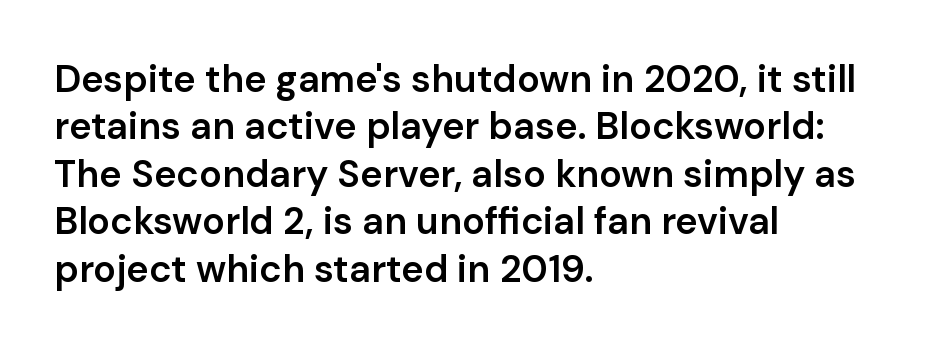
The image shows 38 px semibold sans-serif type, upright; set left-aligned, normal line spacing (1.25x), normal letter spacing, not underlined; low stroke contrast and a medium x-height.
